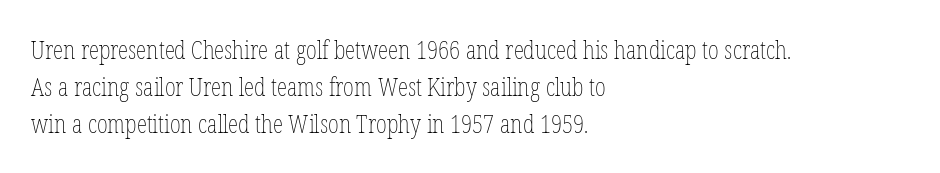
The image shows 26 px text type, upright; set left-aligned, normal line spacing (1.43x), normal letter spacing, not underlined.
